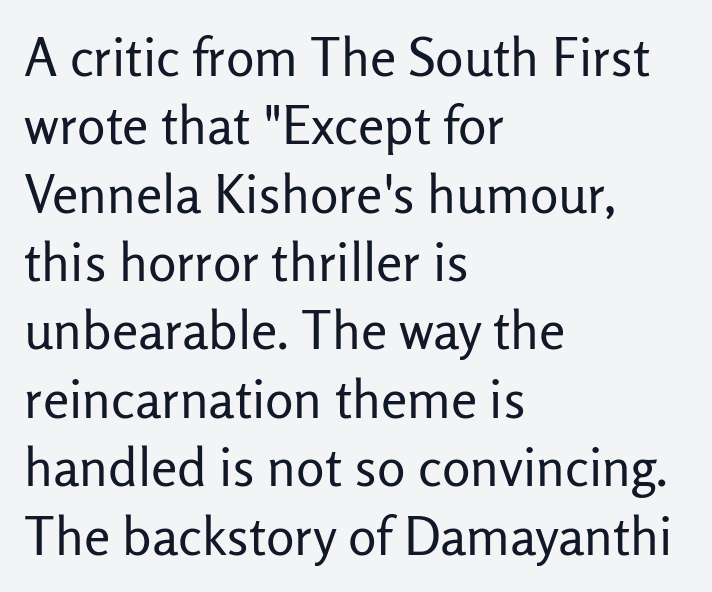
Unlike italic type, these characters show no tilt at all. Nope, no serifs anywhere on these letters. The space directly below the letters is spotless. Spacing verdict: proportional, widths tailored to each character.
